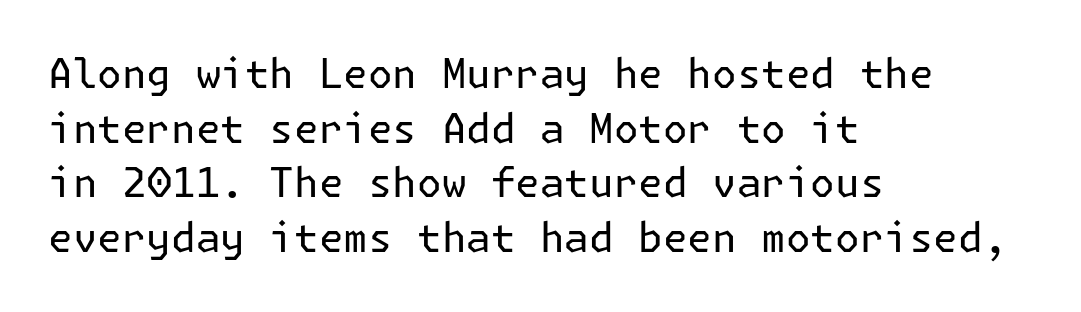
A typesetter would call this zero additional tracking. Reading down the block, your eye returns to a fixed left position each line. The lettering stays uniformly vertical, giving the passage a roman look. Serifs: no, the terminals of the letterforms are clean.
